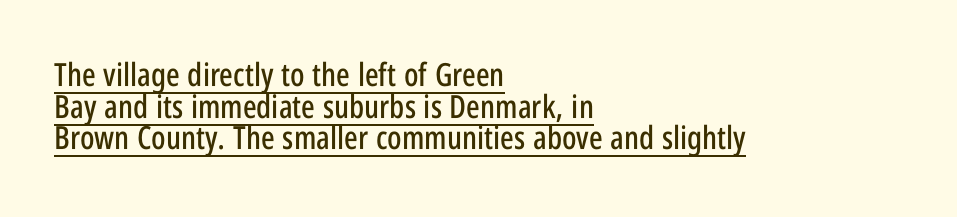
Where is the straight margin? On the left. The line-height multiplier appears low, near solid setting. Is this a fixed-width face? No — the glyphs have proportional, varying widths. Notice how a bar underscores the lettering throughout. Does extra space separate the letters? No, they use regular spacing. Notice how the stems are strictly vertical — no italics here.
